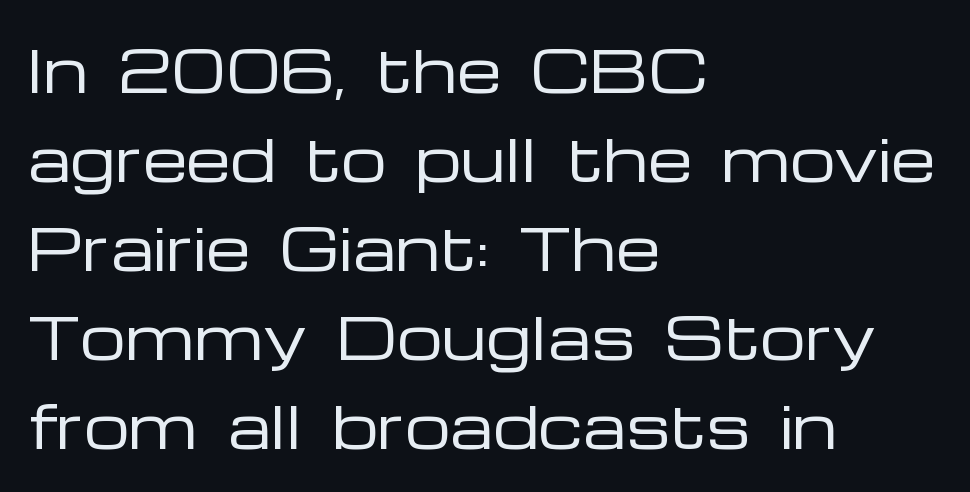
Clear beneath every line of the passage. Letters have the restrained weight of plain body copy at most. There is no visible air inserted between adjacent glyphs. Nope, not italic — everything's standing straight. The leading is moderate, giving the passage an even texture. The passage shown is typed in a proportional face where columns would drift.
